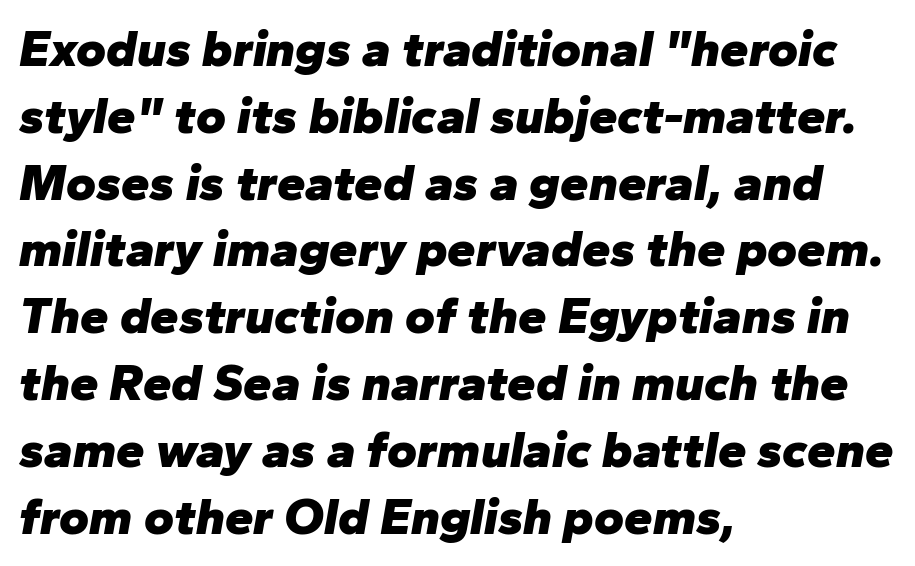
{"italic": "yes", "lean": "right", "slant_degrees": 10, "bold": "yes", "weight": "heavy", "width": "normal", "stroke_contrast": "low", "x_height": "medium", "monospaced": "no", "underline": "no", "align": "left", "line_spacing": "normal", "line_spacing_ratio": 1.31, "letter_spacing": "normal", "letter_spacing_em": 0.0, "glyph_px": 51}
